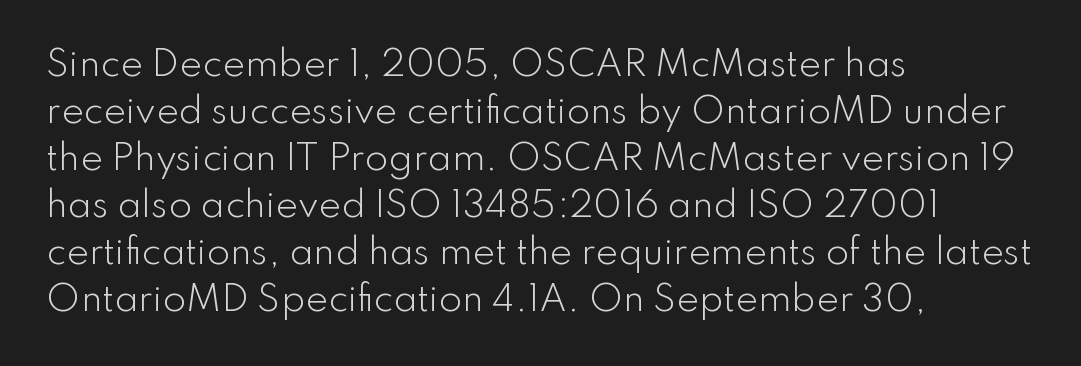
The rows are spaced the way most documents space them. A roman cut, with each character standing at attention. Spacing verdict: proportional, widths tailored to each character. Anything drawn beneath the words? Only blank space.
